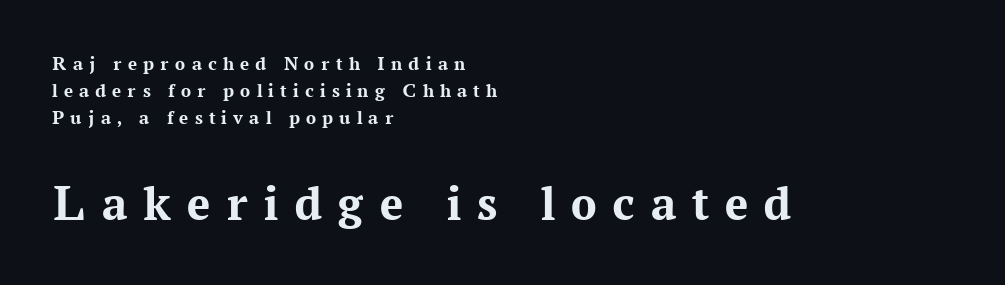
{"serif": "yes", "italic": "no", "bold": "yes", "weight": "bold", "width": "normal", "stroke_contrast": "medium", "x_height": "medium", "monospaced": "no", "underline": "no", "align": "left", "line_spacing": "normal", "line_spacing_ratio": 1.36, "letter_spacing": "wide", "letter_spacing_em": 0.31, "larger_block": "second", "size_ratio": 2.55, "glyph_px": 51}
